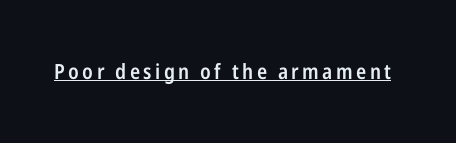
The image shows 21 px text type, upright; set underlined.
